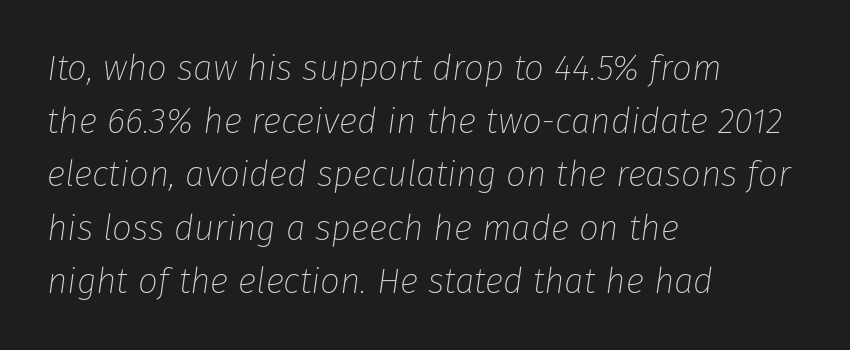
{"italic": "yes", "lean": "right", "slant_degrees": 8, "bold": "no", "weight": "thin", "width": "normal", "stroke_contrast": "low", "x_height": "medium", "monospaced": "no", "underline": "no", "align": "left", "line_spacing": "normal", "line_spacing_ratio": 1.52, "letter_spacing": "normal", "letter_spacing_em": 0.0, "glyph_px": 35}
